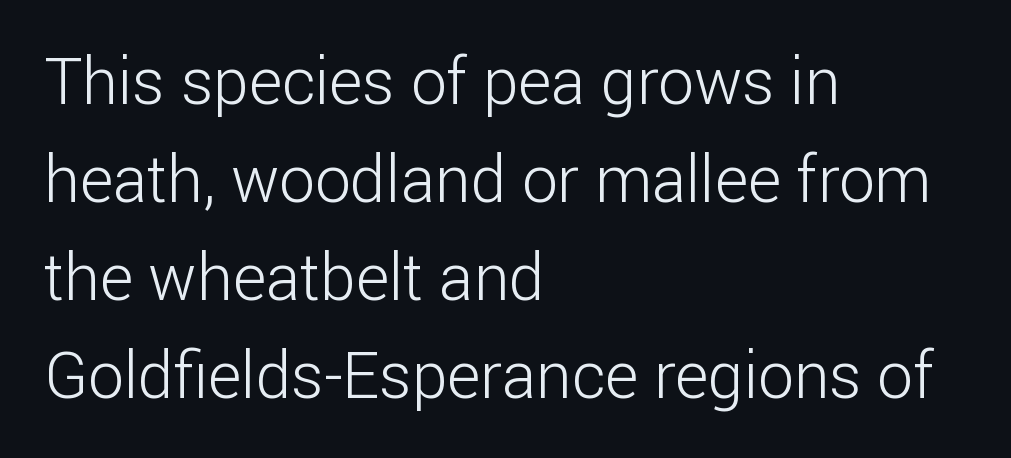
The image shows 64 px light sans-serif type, upright; set left-aligned, normal line spacing (1.53x), normal letter spacing, not underlined; low stroke contrast and a medium x-height.
